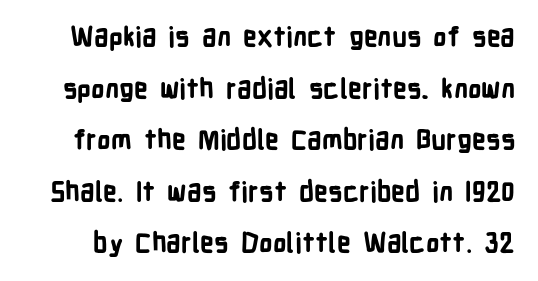
The image shows 27 px bold type, upright; set loose line spacing (1.91x), normal letter spacing, not underlined.
